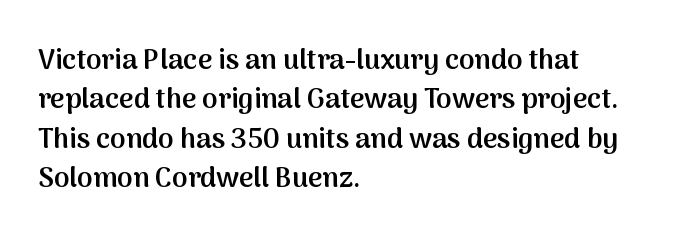
{"serif": "no", "italic": "no", "bold": "semi", "weight": "semibold", "width": "normal", "stroke_contrast": "medium", "x_height": "medium", "monospaced": "no", "underline": "no", "align": "left", "line_spacing": "normal", "line_spacing_ratio": 1.41, "letter_spacing": "normal", "letter_spacing_em": 0.0, "glyph_px": 28}
